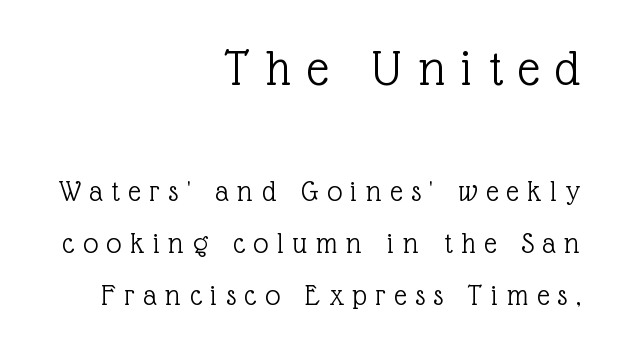
{"serif": "yes", "italic": "no", "bold": "no", "weight": "light", "width": "normal", "x_height": "medium", "monospaced": "no", "underline": "no", "align": "right", "line_spacing_ratio": 1.74, "letter_spacing": "wide", "letter_spacing_em": 0.3, "larger_block": "first", "size_ratio": 1.77, "glyph_px": 53}
